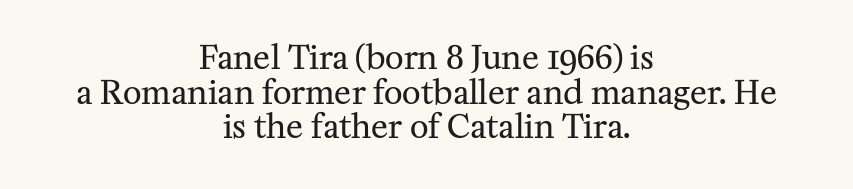
Each line is balanced around a shared central axis. Stroke mass is kept to a normal reading level or below. Letterform terminals end in serifs throughout the passage. The lettering holds an erect, upright posture throughout. The gap between lines stays unmarked.
